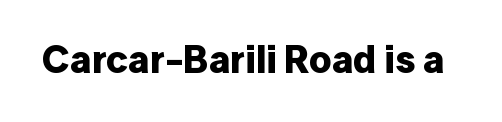
The face used here is rendered with its standard letterfit. Only glyphs here, with clear space below each row. Is this a fixed-width face? No — the glyphs have proportional, varying widths. Ordinary non-slanted type is in use. Thick stems and heavy bowls — unmistakably bold. The type family on display is of the sans-serif kind.
